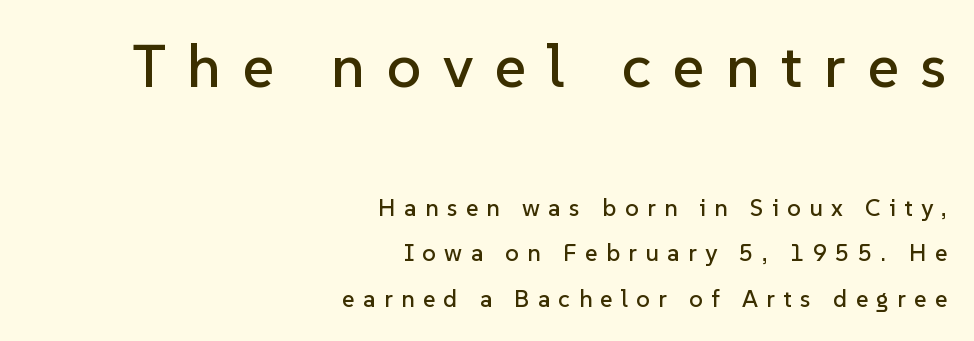
{"serif": "no", "italic": "no", "width": "normal", "stroke_contrast": "low", "x_height": "medium", "monospaced": "no", "underline": "no", "align": "right", "line_spacing": "loose", "line_spacing_ratio": 1.9, "letter_spacing": "wide", "letter_spacing_em": 0.35, "larger_block": "first", "size_ratio": 2.54, "glyph_px": 61}
